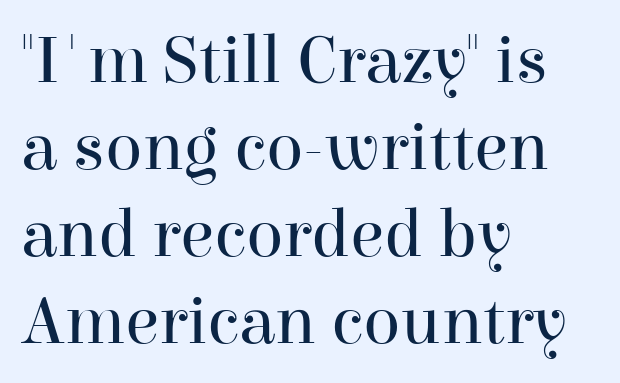
{"serif": "yes", "italic": "no", "bold": "no", "weight": "regular", "width": "normal", "stroke_contrast": "high", "x_height": "medium", "monospaced": "no", "underline": "no", "align": "left", "line_spacing": "normal", "line_spacing_ratio": 1.26, "letter_spacing": "normal", "letter_spacing_em": 0.0, "glyph_px": 69}
